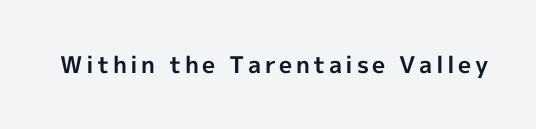
{"italic": "no", "bold": "yes", "underline": "no", "glyph_px": 23}
